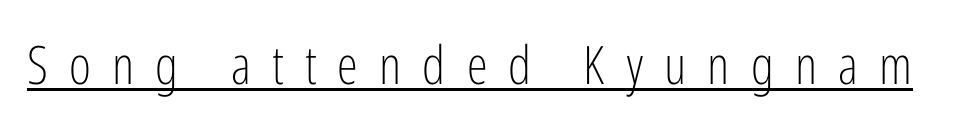
The image shows 53 px light, condensed sans-serif type, upright; set unusually wide letter spacing (+0.4 em), underlined; low stroke contrast and a medium x-height.
